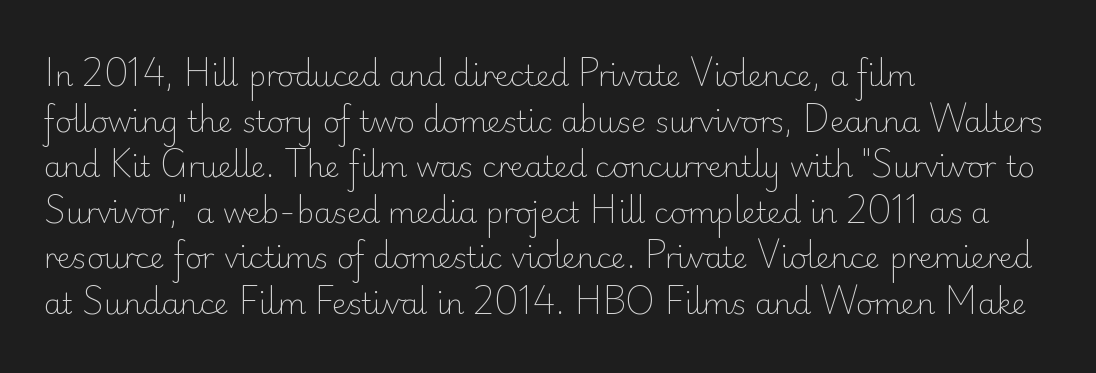
{"serif": "no", "italic": "no", "bold": "no", "weight": "light", "width": "normal", "stroke_contrast": "low", "x_height": "small", "monospaced": "no", "underline": "no", "align": "left", "line_spacing": "normal", "line_spacing_ratio": 1.57, "letter_spacing": "normal", "letter_spacing_em": 0.0, "glyph_px": 29}
